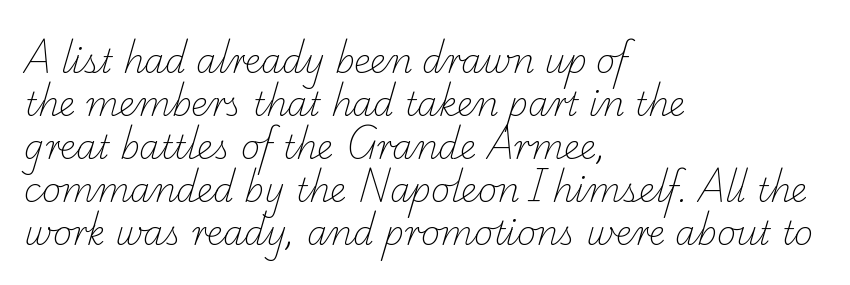
Stroke mass is kept to a normal reading level or below. This sample uses a serif face. The letters sit at their default tracking, neither squeezed nor spread. Regarding leading, the lines here are spaced in the standard way.
